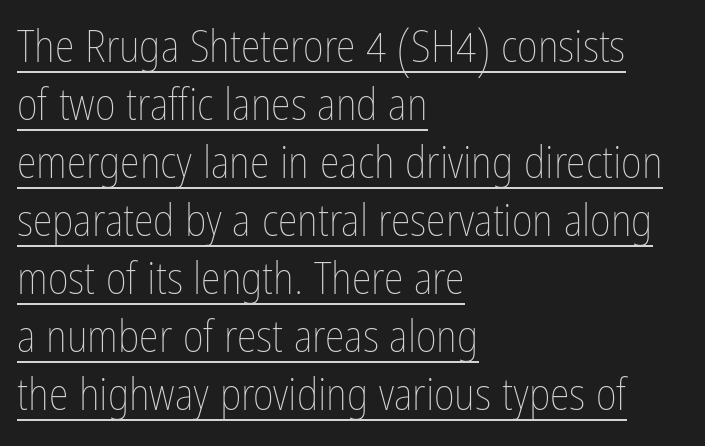
Q: Is the text bold? A: No.
Q: Is the text italic (slanted)? A: No, it is upright.
Q: Is the text underlined? A: Yes.
Q: How is the paragraph aligned? A: Left-aligned.
Q: Is the spacing between letters normal or unusually wide? A: Normal.
Q: Is the spacing between lines tight, normal or loose? A: Normal.
Q: Width (condensed, normal, or wide)? A: Condensed.
Q: Stroke contrast? A: Low.
Q: x-height? A: Medium.
Q: Monospaced? A: No.
